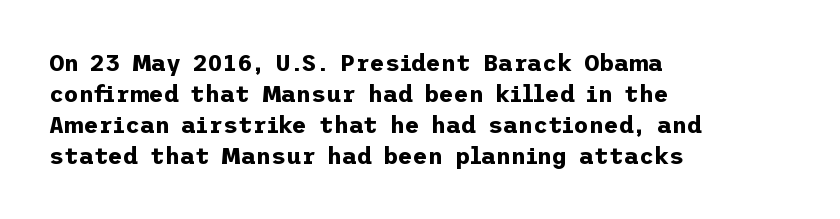
{"italic": "no", "bold": "yes", "underline": "no", "align": "left", "line_spacing": "normal", "line_spacing_ratio": 1.35, "letter_spacing": "normal", "letter_spacing_em": 0.0, "glyph_px": 23}
